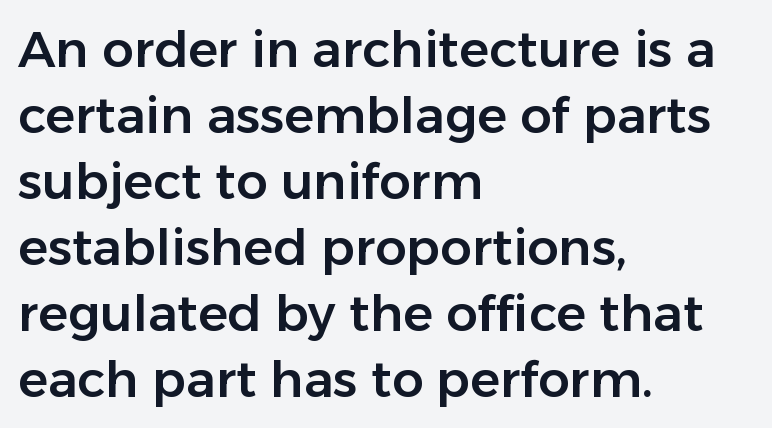
The image shows 50 px sans-serif type, upright; set left-aligned, normal line spacing (1.32x), normal letter spacing, not underlined; low stroke contrast and a medium x-height.
